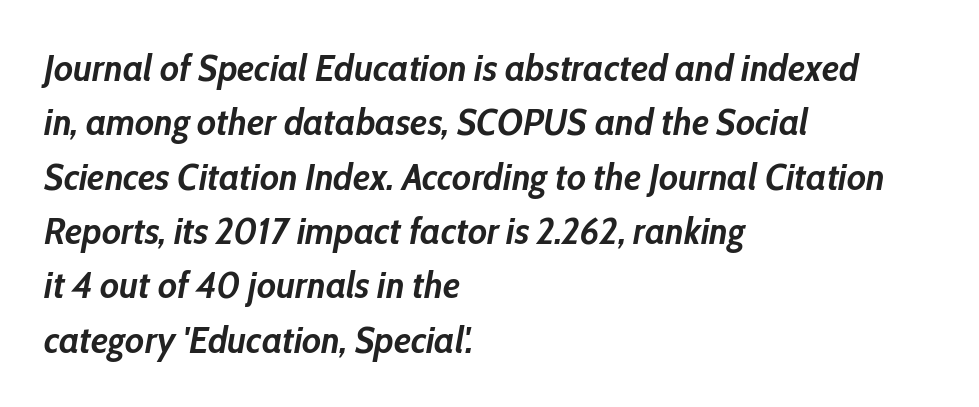
Q: Is the text bold? A: Yes.
Q: Is the text italic (slanted)? A: Yes, it leans right by about 10 degrees.
Q: Is the text underlined? A: No.
Q: How is the paragraph aligned? A: Left-aligned.
Q: Is the spacing between letters normal or unusually wide? A: Normal.
Q: Is the spacing between lines tight, normal or loose? A: Normal.
Q: Width (condensed, normal, or wide)? A: Condensed.
Q: Stroke contrast? A: Low.
Q: x-height? A: Medium.
Q: Monospaced? A: No.
